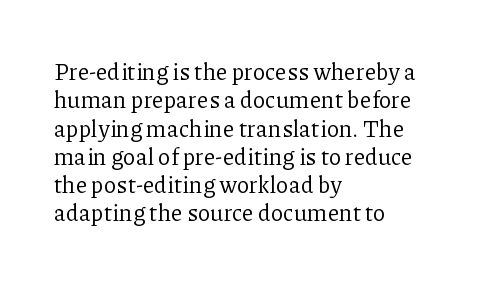
The image shows 23 px text type, upright; set left-aligned, line spacing 1.23x, normal letter spacing, not underlined.
